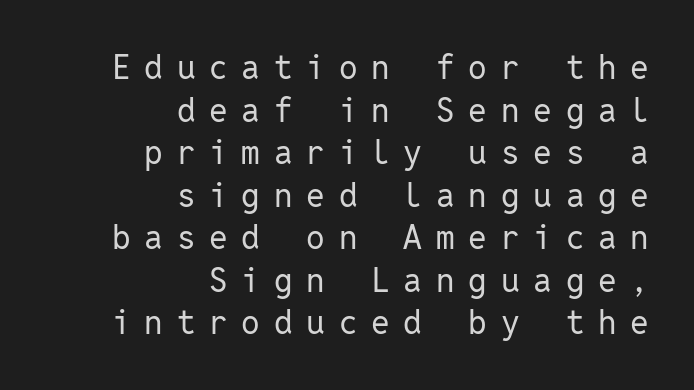
Leftover space on each line is placed entirely before the opening word. Substantial extra tracking has been applied to these lines. The lettering stays uniformly vertical, giving the passage a roman look. Are there feet on the stems? There aren't — it's a sans.
